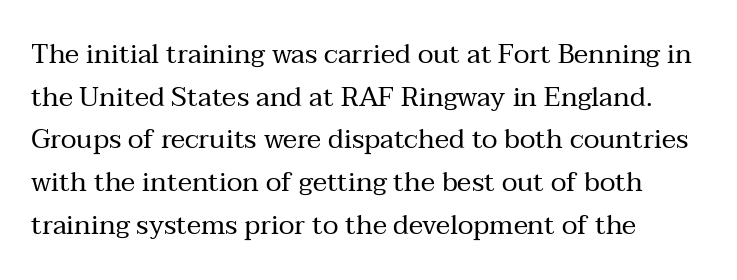
The image shows 27 px text type, upright; set left-aligned, normal line spacing (1.58x), normal letter spacing, not underlined.
